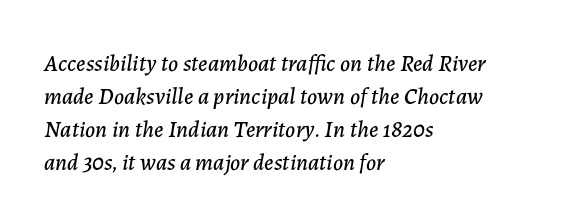
Q: Is the text italic (slanted)? A: Yes, it leans right by about 7 degrees.
Q: Is the text underlined? A: No.
Q: How is the paragraph aligned? A: Left-aligned.
Q: Is the spacing between letters normal or unusually wide? A: Normal.
Q: Is the spacing between lines tight, normal or loose? A: Normal.
